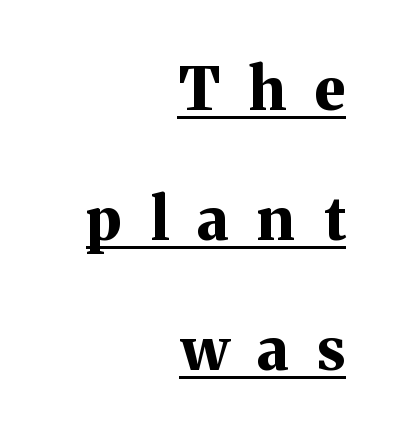
These lines are rendered in a variable-pitch font. In terms of leading, this rendering errs on the spacious side. Look at the tracking — it's clearly loosened, letters drifting apart. The passage shown is typeset with a serif family. Caption: multi-line text, flush right, ragged left. These lines carry a lot of weight — the face is fully bold.
